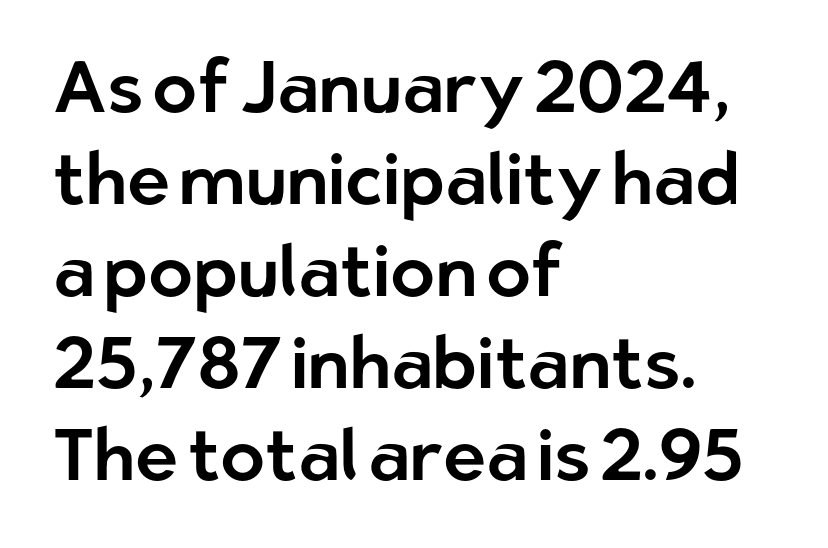
This sample has the flowing, uneven cadence of proportional lettering. Descenders are the only things crossing below the line. Regarding serifs, this sample does without them. In terms of posture, this sample is upright.
